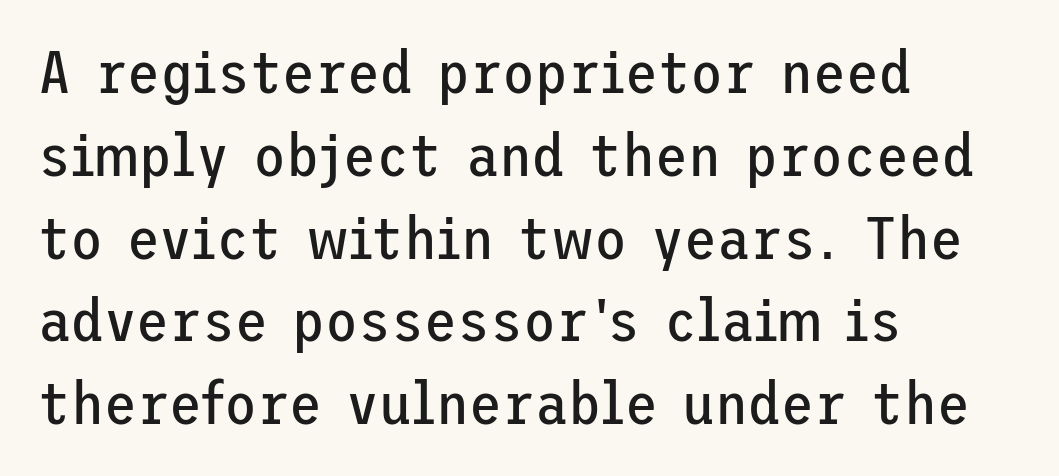
Nothing sits at the stroke ends, so this counts as sans-serif. Is the letter spacing exaggerated? No — it looks like the ordinary default. The letterforms sit at book weight or below. Only glyphs here, with clear space below each row.
